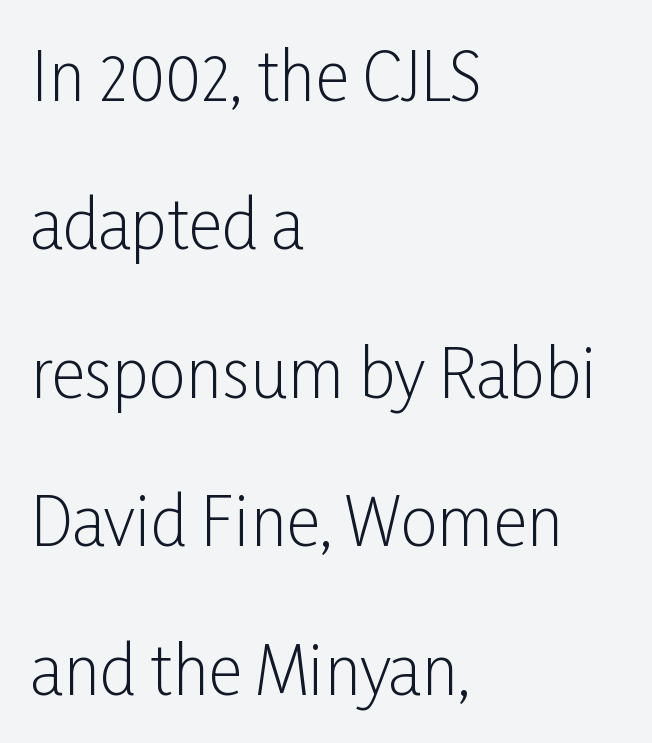
{"serif": "no", "italic": "no", "bold": "no", "weight": "light", "width": "condensed", "stroke_contrast": "low", "x_height": "medium", "monospaced": "no", "underline": "no", "align": "left", "line_spacing": "loose", "line_spacing_ratio": 2.25, "letter_spacing": "normal", "letter_spacing_em": 0.0, "glyph_px": 66}
